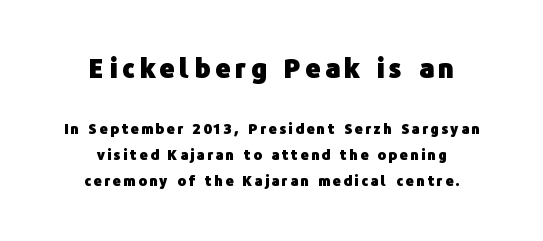
Each glyph is drawn with heavy, bold strokes. Posture: upright roman. Where is the straight margin? There isn't one; the lines are centered. Type without underlining.
